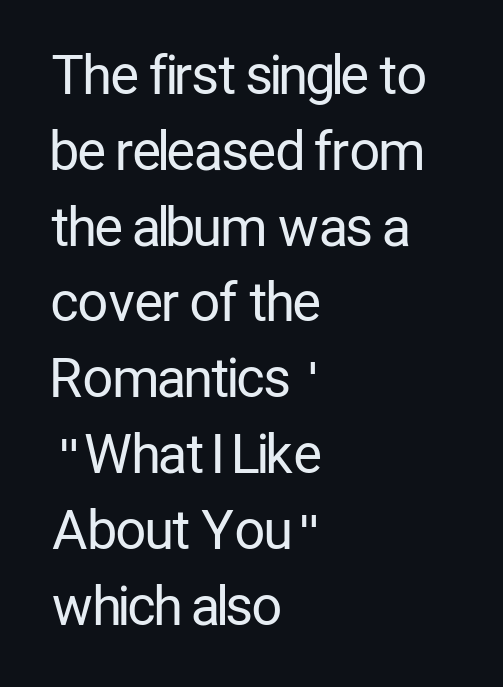
Q: Is the text bold? A: No.
Q: Is the text italic (slanted)? A: No, it is upright.
Q: Is the typeface a serif or a sans-serif typeface? A: Sans-serif.
Q: Is the text underlined? A: No.
Q: How is the paragraph aligned? A: Left-aligned.
Q: Is the spacing between letters normal or unusually wide? A: Normal.
Q: Is the spacing between lines tight, normal or loose? A: Normal.
Q: Width (condensed, normal, or wide)? A: Condensed.
Q: Stroke contrast? A: Low.
Q: x-height? A: Medium.
Q: Monospaced? A: No.
